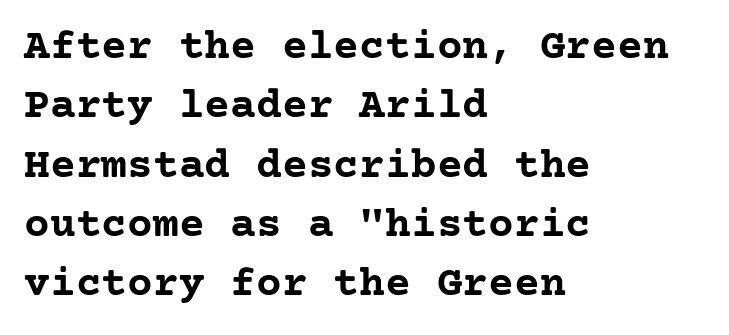
{"serif": "yes", "italic": "no", "bold": "yes", "weight": "semibold", "width": "normal", "stroke_contrast": "low", "x_height": "medium", "underline": "no", "align": "left", "line_spacing": "normal", "line_spacing_ratio": 1.38, "letter_spacing": "normal", "letter_spacing_em": 0.0, "glyph_px": 43}
